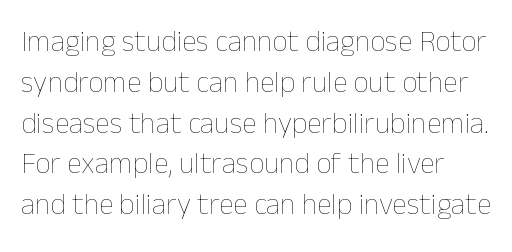
The image shows 30 px thin type, upright; set normal line spacing (1.36x), normal letter spacing, not underlined; low stroke contrast and a medium x-height.
